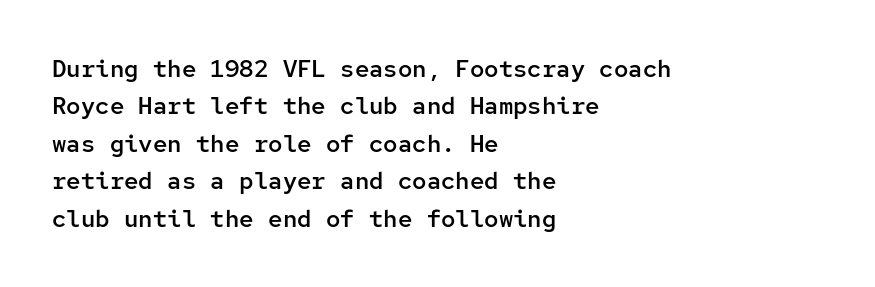
Summary of vertical rhythm: regular, with standard interline spacing. Do the letters lean? They stand straight. The passage is arranged the way most books set body copy — flush left. Bare-footed words on every line. The gaps between neighbouring characters are ordinary and unremarkable.
